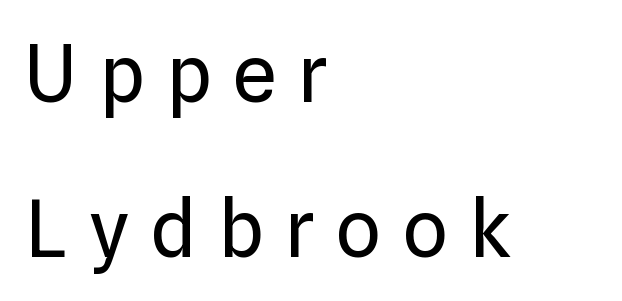
The image shows 79 px regular-weight sans-serif type, upright; set left-aligned, loose line spacing (1.96x), unusually wide letter spacing (+0.27 em), not underlined; low stroke contrast and a medium x-height.
